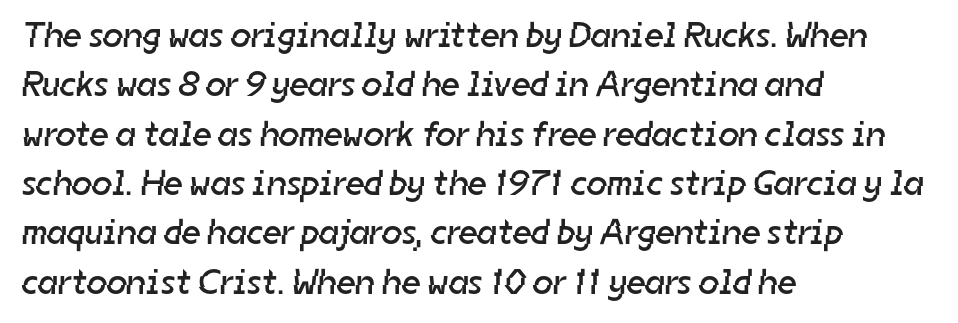
{"serif": "no", "bold": "no", "weight": "regular", "width": "normal", "stroke_contrast": "low", "x_height": "medium", "monospaced": "no", "underline": "no", "align": "left", "line_spacing": "normal", "line_spacing_ratio": 1.37, "letter_spacing": "normal", "letter_spacing_em": 0.0, "glyph_px": 36}
